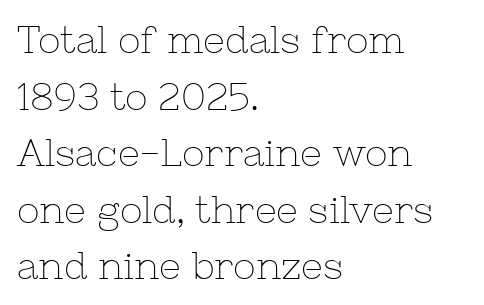
Q: Is the text bold? A: No.
Q: Is the text italic (slanted)? A: No, it is upright.
Q: Is the typeface a serif or a sans-serif typeface? A: Serif.
Q: Is the text underlined? A: No.
Q: How is the paragraph aligned? A: Left-aligned.
Q: Is the spacing between letters normal or unusually wide? A: Normal.
Q: Is the spacing between lines tight, normal or loose? A: Normal.
Q: Width (condensed, normal, or wide)? A: Normal.
Q: Stroke contrast? A: Low.
Q: x-height? A: Medium.
Q: Monospaced? A: No.
